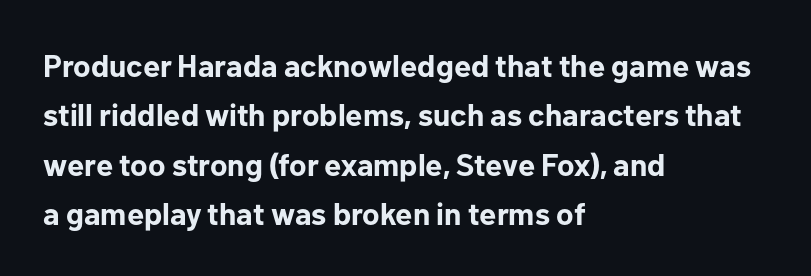
The image shows 31 px bold sans-serif type, upright; set left-aligned, normal line spacing (1.59x), normal letter spacing, not underlined; low stroke contrast and a medium x-height.
